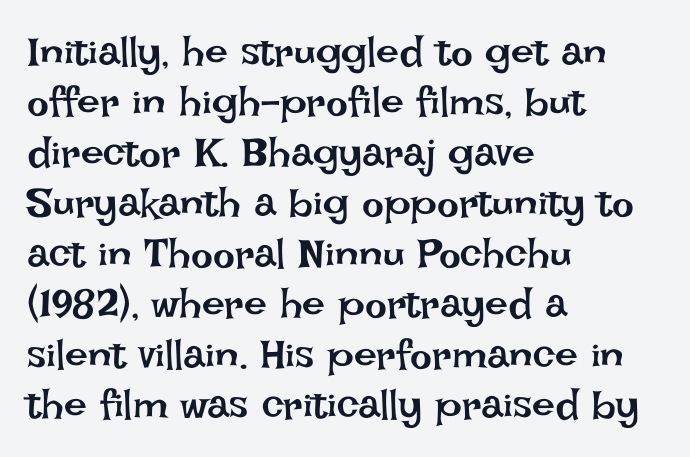
The paragraph has a hard left edge and a soft right edge. Letter spacing: default. The zone under the glyphs is completely vacant. Weight: in the light-to-regular range.
